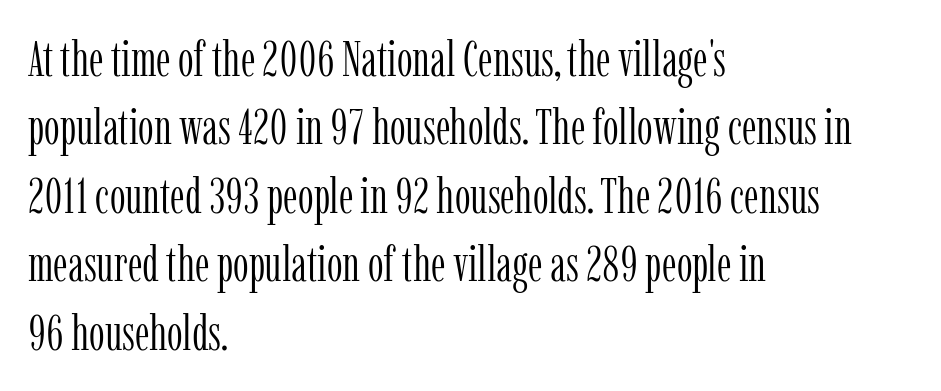
{"serif": "yes", "italic": "no", "bold": "no", "weight": "light", "width": "condensed", "stroke_contrast": "low", "x_height": "medium", "monospaced": "no", "underline": "no", "align": "left", "line_spacing": "normal", "line_spacing_ratio": 1.37, "letter_spacing": "normal", "letter_spacing_em": 0.0, "glyph_px": 50}
